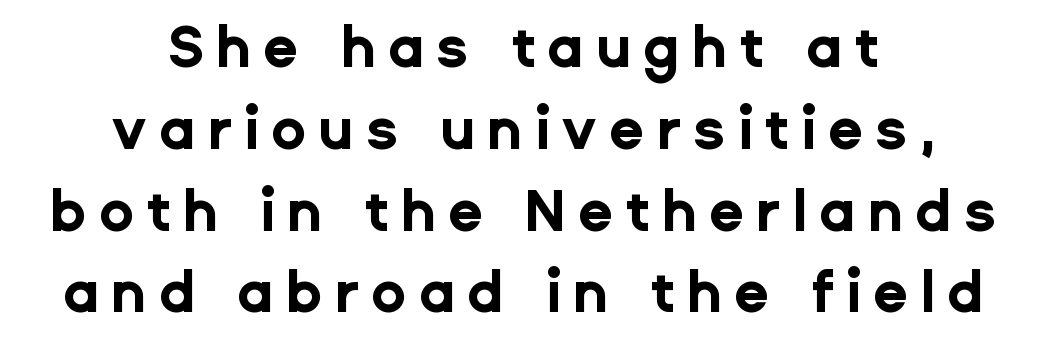
Q: Is the text bold? A: Yes.
Q: Is the text italic (slanted)? A: No, it is upright.
Q: Is the typeface a serif or a sans-serif typeface? A: Sans-serif.
Q: Is the text underlined? A: No.
Q: How is the paragraph aligned? A: Centered.
Q: Is the spacing between letters normal or unusually wide? A: Unusually wide.
Q: Is the spacing between lines tight, normal or loose? A: Normal.
Q: Width (condensed, normal, or wide)? A: Normal.
Q: Stroke contrast? A: Low.
Q: x-height? A: Medium.
Q: Monospaced? A: No.
